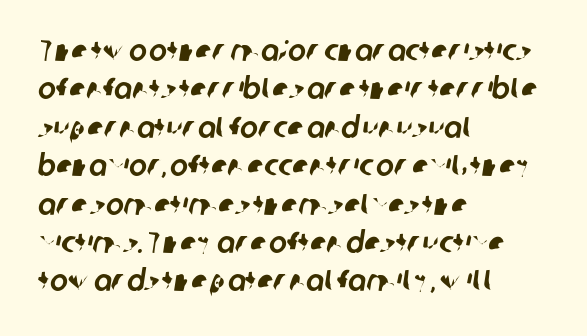
Q: Is the typeface a serif or a sans-serif typeface? A: Sans-serif.
Q: Is the text underlined? A: No.
Q: How is the paragraph aligned? A: Left-aligned.
Q: Is the spacing between letters normal or unusually wide? A: Normal.
Q: Is the spacing between lines tight, normal or loose? A: Normal.
Q: Width (condensed, normal, or wide)? A: Normal.
Q: Stroke contrast? A: Low.
Q: x-height? A: Medium.
Q: Monospaced? A: No.
